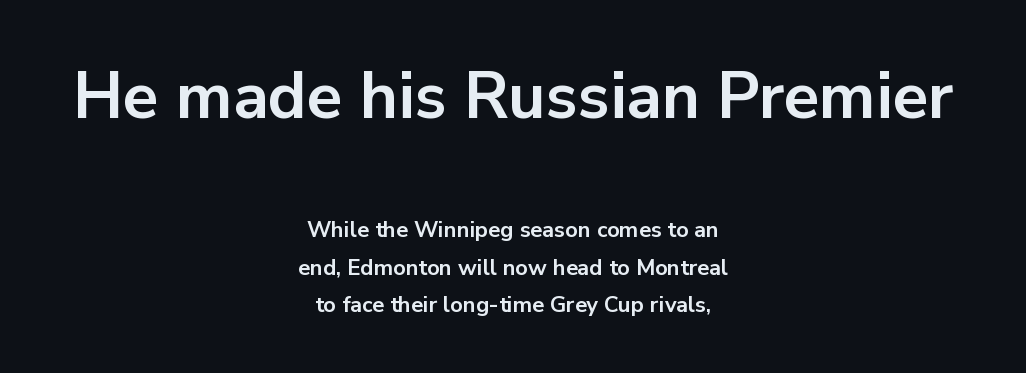
The image shows 65 px bold sans-serif type, upright; set centered, normal line spacing (1.7x), normal letter spacing, not underlined; the first (top) block is 2.95x larger; low stroke contrast and a medium x-height.
